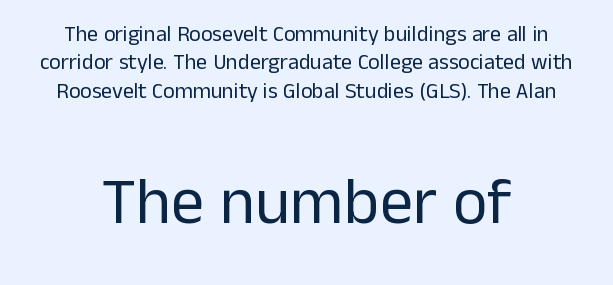
Q: Is the text bold? A: No.
Q: Is the text italic (slanted)? A: No, it is upright.
Q: Is the typeface a serif or a sans-serif typeface? A: Sans-serif.
Q: Is the text underlined? A: No.
Q: How is the paragraph aligned? A: Centered.
Q: Is the spacing between letters normal or unusually wide? A: Normal.
Q: Is the spacing between lines tight, normal or loose? A: Normal.
Q: Which block of text is set in a larger size, the first (top) or the second (bottom)? A: The second (bottom) one.
Q: Width (condensed, normal, or wide)? A: Normal.
Q: Stroke contrast? A: Low.
Q: x-height? A: Medium.
Q: Monospaced? A: No.
